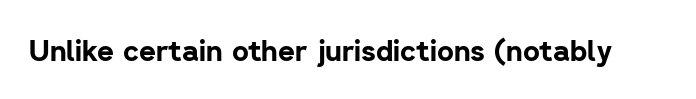
Every stem runs plumb, perpendicular to the baseline. The letters carry no serifs — their stems end cleanly without finishing strokes. The rendering uses natural spacing where letterforms have individual widths. Typographic density is high because the face is bold. Characters follow at the spacing the type designer built in. Any mark beneath the type? The region is blank.
